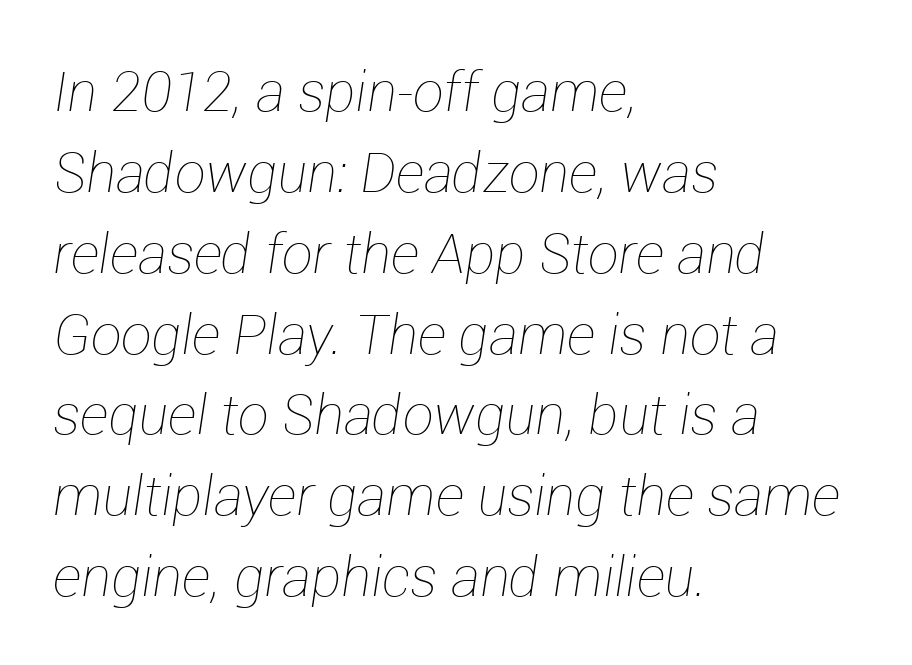
{"italic": "yes", "lean": "right", "slant_degrees": 12, "bold": "no", "weight": "thin", "width": "normal", "stroke_contrast": "low", "x_height": "medium", "monospaced": "no", "underline": "no", "align": "left", "line_spacing": "normal", "line_spacing_ratio": 1.47, "letter_spacing": "normal", "letter_spacing_em": 0.0, "glyph_px": 55}
